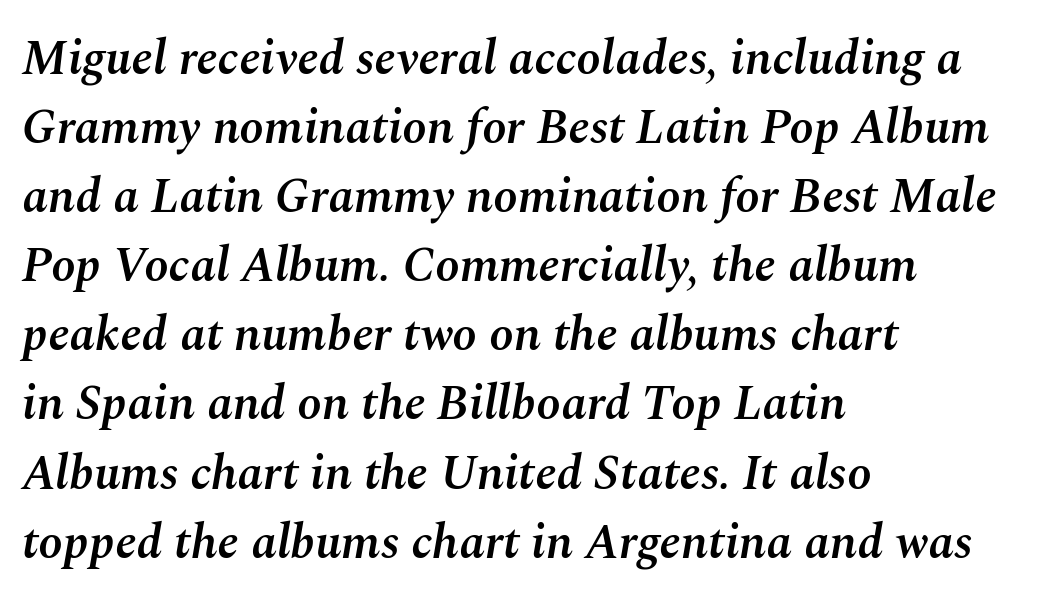
{"italic": "yes", "lean": "right", "slant_degrees": 10, "bold": "semi", "weight": "semibold", "width": "normal", "stroke_contrast": "medium", "x_height": "medium", "monospaced": "no", "underline": "no", "align": "left", "line_spacing": "normal", "line_spacing_ratio": 1.41, "letter_spacing": "normal", "letter_spacing_em": 0.0, "glyph_px": 49}
